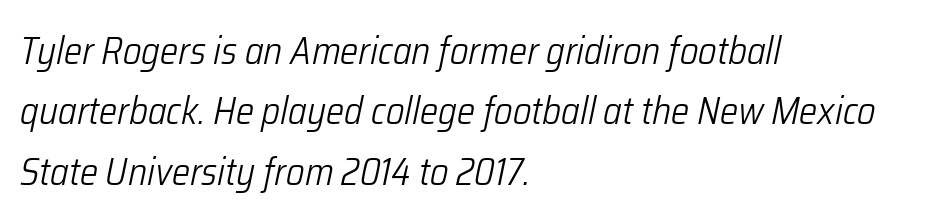
{"italic": "yes", "lean": "right", "slant_degrees": 12, "bold": "no", "weight": "light", "width": "condensed", "stroke_contrast": "low", "x_height": "medium", "monospaced": "no", "underline": "no", "align": "left", "line_spacing": "normal", "line_spacing_ratio": 1.59, "letter_spacing": "normal", "letter_spacing_em": 0.0, "glyph_px": 38}
